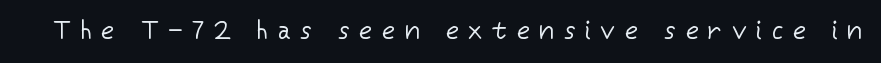
The image shows 25 px text type, upright; set unusually wide letter spacing (+0.39 em), not underlined.
